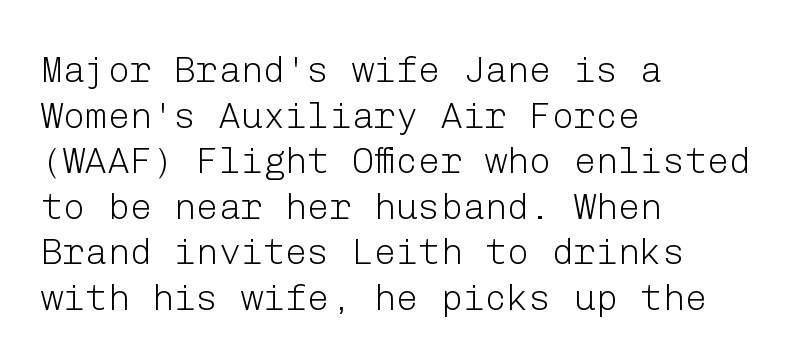
The image shows 37 px light sans-serif type, upright; set left-aligned, line spacing 1.23x, normal letter spacing, not underlined; low stroke contrast and a medium x-height.
